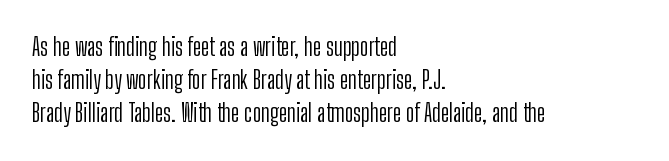
The image shows 24 px text type, upright; set left-aligned, normal line spacing (1.38x), normal letter spacing, not underlined.
